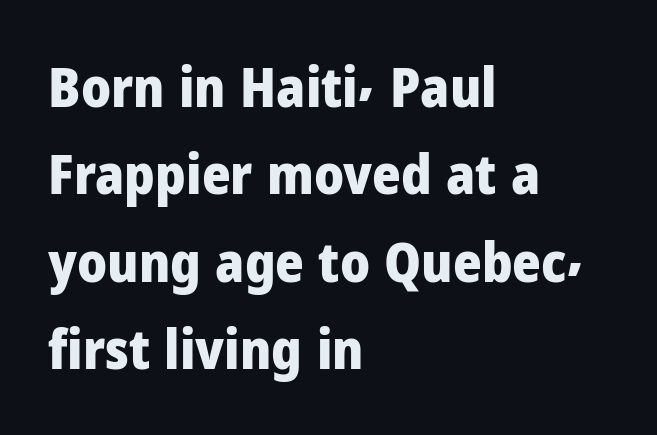
Think of a printed novel: that variable character pitch is what you see here. Summary of weight: heavy, a full bold. All the whitespace from short lines collects on the right. Each new line begins a customary step beneath the previous one.
